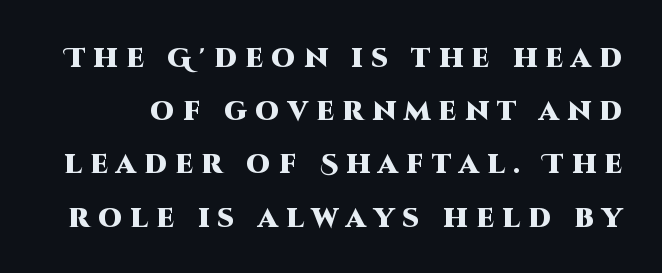
Q: Is the text bold? A: Yes.
Q: Is the text italic (slanted)? A: No, it is upright.
Q: Is the text underlined? A: No.
Q: Is the spacing between letters normal or unusually wide? A: Unusually wide.
Q: Is the spacing between lines tight, normal or loose? A: Loose.
